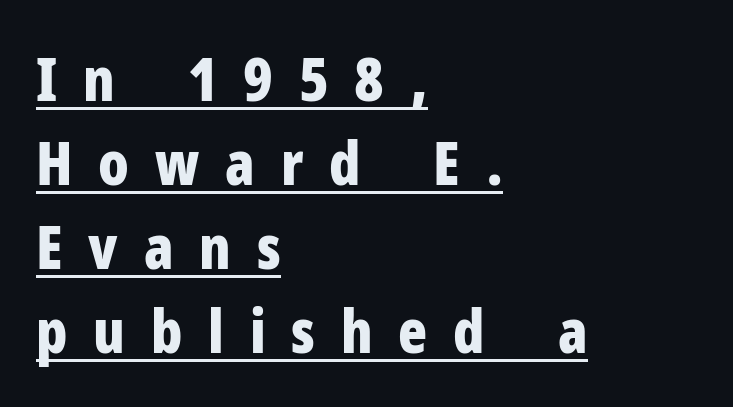
The image shows 60 px bold, condensed sans-serif type, upright; set left-aligned, normal line spacing (1.4x), unusually wide letter spacing (+0.43 em), underlined; low stroke contrast and a medium x-height.
